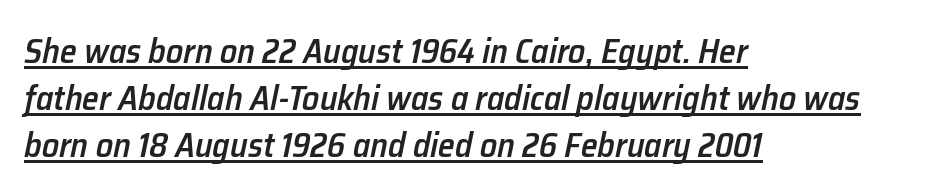
Q: Is the text bold? A: Semi-bold.
Q: Is the text italic (slanted)? A: Yes, it leans right by about 12 degrees.
Q: Is the text underlined? A: Yes.
Q: How is the paragraph aligned? A: Left-aligned.
Q: Is the spacing between letters normal or unusually wide? A: Normal.
Q: Is the spacing between lines tight, normal or loose? A: Normal.
Q: Width (condensed, normal, or wide)? A: Normal.
Q: Stroke contrast? A: Low.
Q: x-height? A: Medium.
Q: Monospaced? A: No.
